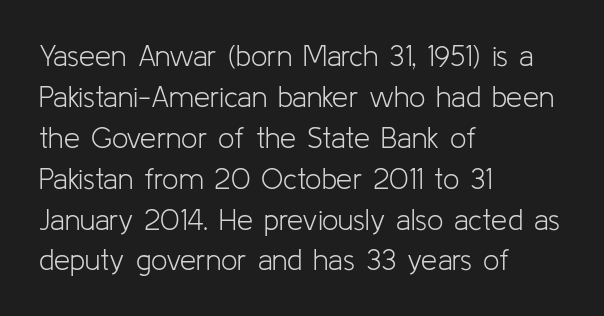
Q: Is the text bold? A: No.
Q: Is the text italic (slanted)? A: No, it is upright.
Q: Is the typeface a serif or a sans-serif typeface? A: Sans-serif.
Q: Is the text underlined? A: No.
Q: How is the paragraph aligned? A: Left-aligned.
Q: Is the spacing between letters normal or unusually wide? A: Normal.
Q: Is the spacing between lines tight, normal or loose? A: Normal.
Q: Width (condensed, normal, or wide)? A: Normal.
Q: Stroke contrast? A: Low.
Q: x-height? A: Medium.
Q: Monospaced? A: No.
